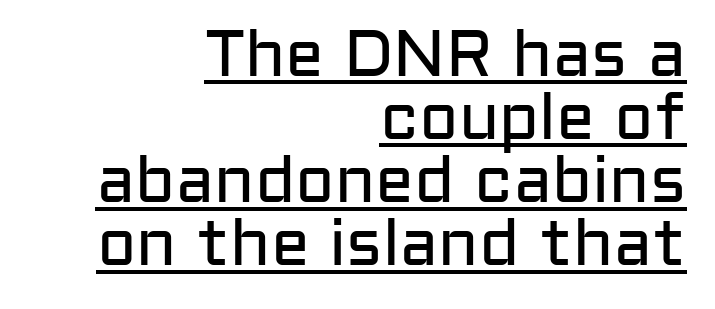
The image shows 65 px regular-weight sans-serif type, upright; set right-aligned, tight line spacing (0.97x), normal letter spacing, underlined; low stroke contrast and a medium x-height.
